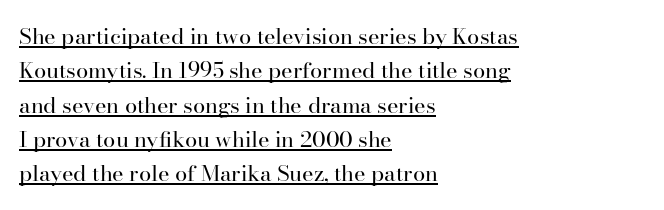
The image shows 22 px text type, upright; set left-aligned, normal line spacing (1.56x), normal letter spacing, underlined.
